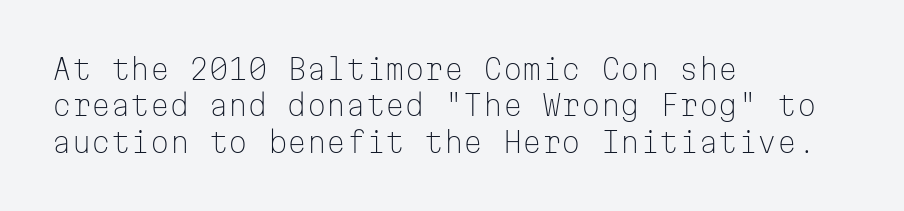
The image shows 28 px light sans-serif type, upright, monospaced; set left-aligned, normal line spacing (1.3x), normal letter spacing, not underlined; low stroke contrast and a medium x-height.
